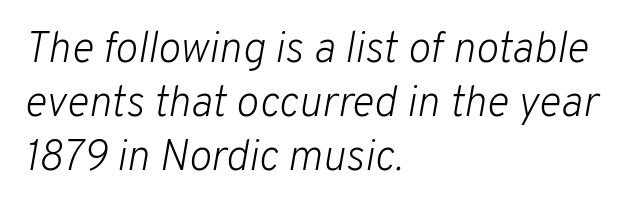
Q: Is the text bold? A: No.
Q: Is the text italic (slanted)? A: Yes, it leans right by about 10 degrees.
Q: Is the text underlined? A: No.
Q: How is the paragraph aligned? A: Left-aligned.
Q: Is the spacing between letters normal or unusually wide? A: Normal.
Q: Is the spacing between lines tight, normal or loose? A: Normal.
Q: Width (condensed, normal, or wide)? A: Normal.
Q: Stroke contrast? A: Low.
Q: x-height? A: Medium.
Q: Monospaced? A: No.
